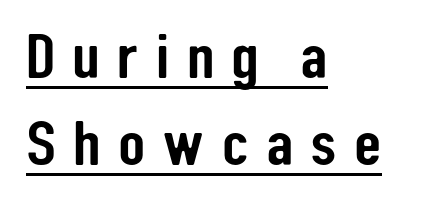
Each letter keeps its own natural width here, so spacing adapts to shape. Note: no serifs on the glyphs. Every stem runs plumb, perpendicular to the baseline. If you drew a ruler down the left edge, every line would touch it. Is there much room between lines? A standard amount, neither cramped nor airy. Decoration check: the copy is underlined.
